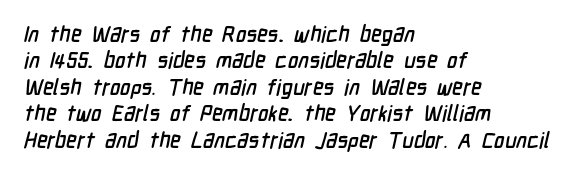
Type without underlining. Students, note that the glyphs here touch the page at normal intervals. Caption: multi-line text, flush left, ragged right.
